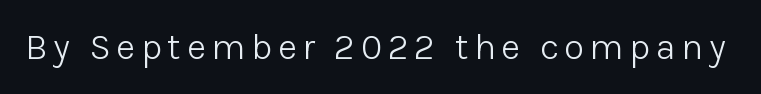
{"serif": "no", "italic": "no", "bold": "no", "weight": "light", "width": "normal", "stroke_contrast": "low", "x_height": "medium", "monospaced": "no", "underline": "no", "glyph_px": 37}
